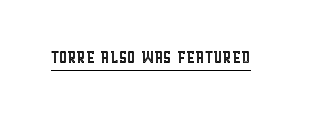
{"italic": "no", "underline": "yes", "letter_spacing": "normal", "letter_spacing_em": 0.0, "glyph_px": 21}
